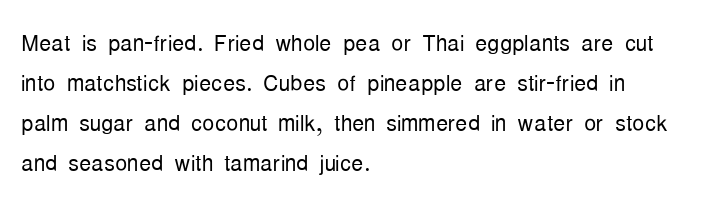
The image shows 30 px light, condensed sans-serif type, upright; set left-aligned, normal line spacing (1.33x), normal letter spacing, not underlined; low stroke contrast and a medium x-height.
